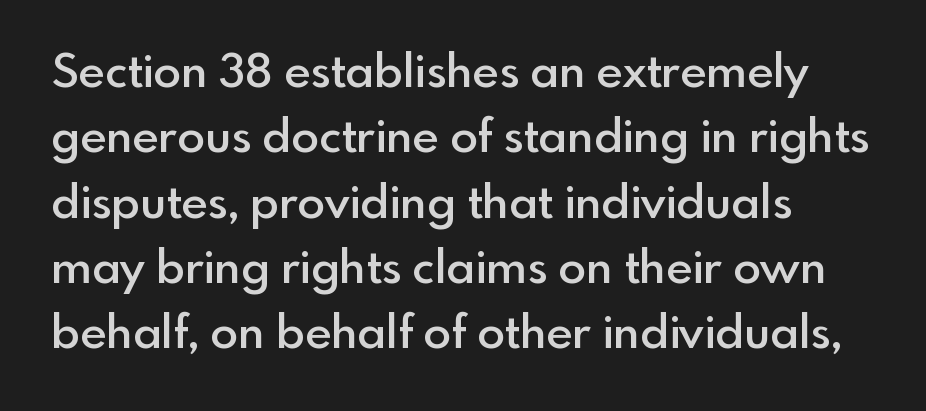
Q: Is the text bold? A: Semi-bold.
Q: Is the text italic (slanted)? A: No, it is upright.
Q: Is the typeface a serif or a sans-serif typeface? A: Sans-serif.
Q: Is the text underlined? A: No.
Q: How is the paragraph aligned? A: Left-aligned.
Q: Is the spacing between letters normal or unusually wide? A: Normal.
Q: Is the spacing between lines tight, normal or loose? A: Normal.
Q: Width (condensed, normal, or wide)? A: Normal.
Q: x-height? A: Small.
Q: Monospaced? A: No.
